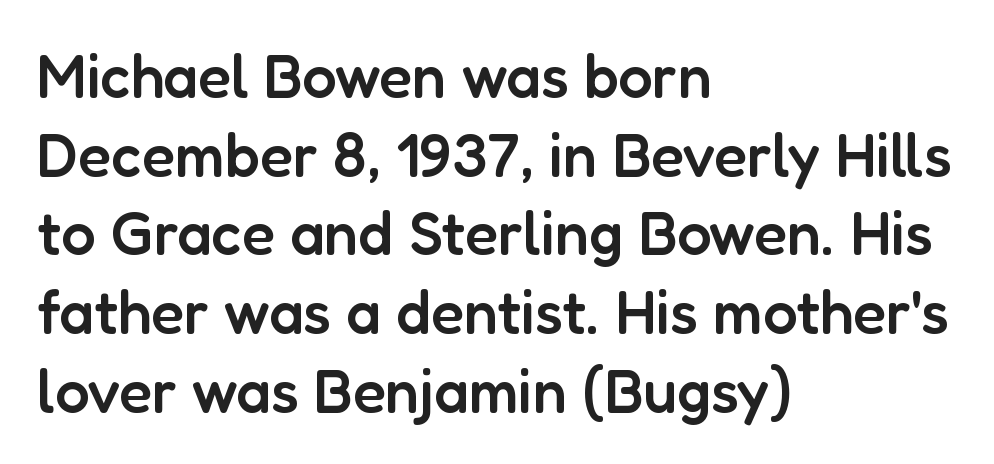
The letters carry no serifs — their stems end cleanly without finishing strokes. Horizontally, the lines are justified to the leading edge only. Compared with typical body copy, the letter spacing here is the same. Honestly, the row spacing looks completely unremarkable. Anything drawn beneath the words? Only blank space. The strokes are fattened partway — semibold, not bold.
